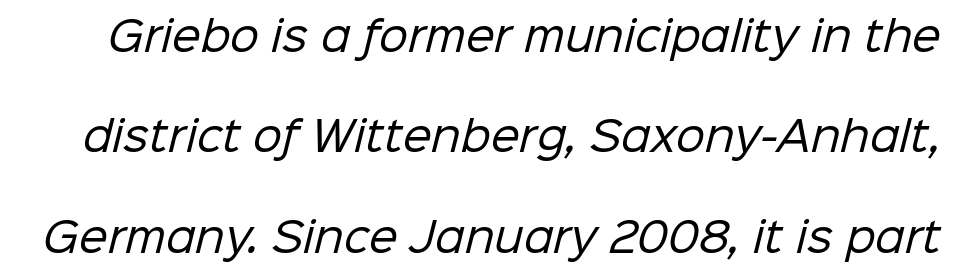
{"serif": "no", "bold": "no", "weight": "regular", "width": "normal", "stroke_contrast": "low", "x_height": "medium", "monospaced": "no", "underline": "no", "line_spacing": "loose", "line_spacing_ratio": 2.45, "letter_spacing": "normal", "letter_spacing_em": 0.0, "glyph_px": 41}
